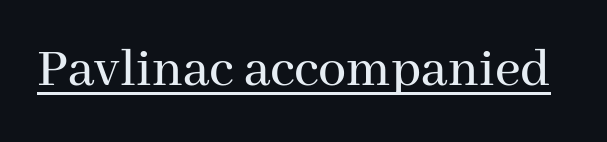
{"serif": "yes", "italic": "no", "width": "normal", "stroke_contrast": "medium", "x_height": "medium", "monospaced": "no", "underline": "yes", "letter_spacing": "normal", "letter_spacing_em": 0.0, "glyph_px": 56}
